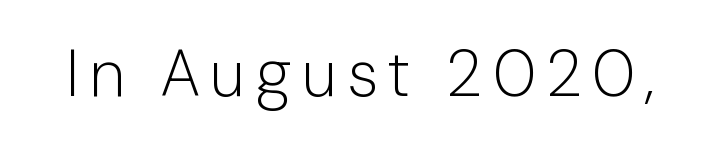
The image shows 65 px light sans-serif type, upright; set not underlined; low stroke contrast and a medium x-height.
